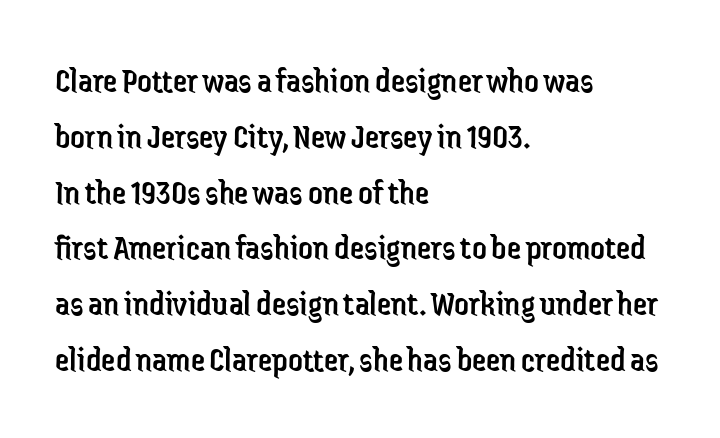
{"serif": "no", "italic": "no", "bold": "no", "weight": "regular", "width": "condensed", "stroke_contrast": "low", "x_height": "medium", "monospaced": "no", "underline": "no", "align": "left", "line_spacing": "normal", "line_spacing_ratio": 1.55, "letter_spacing": "normal", "letter_spacing_em": 0.0, "glyph_px": 36}
